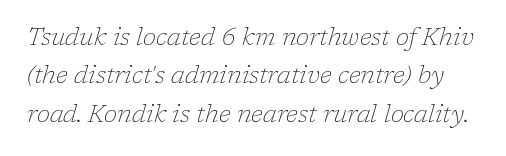
Vertically, the passage feels balanced, rows spaced as you'd expect. Spacing between characters is what you'd get straight out of the box. The typesetting does not lean heavy: it is not bold. This rendering features lettering with no underline.
